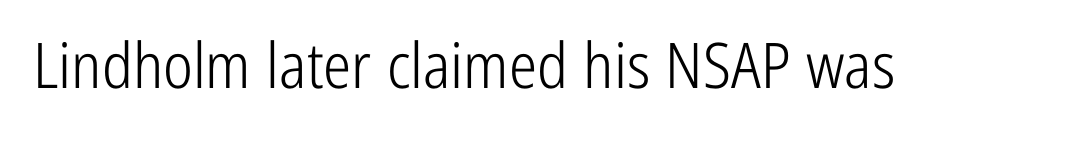
Proportional: the letters do not fall into vertical columns. I'd call this a sans setting — the letters go barefoot. Bold? No — there's no thickening of the strokes. Short note: letters normally spaced. This sample uses an upright cut, with every glyph sitting square on the baseline.
